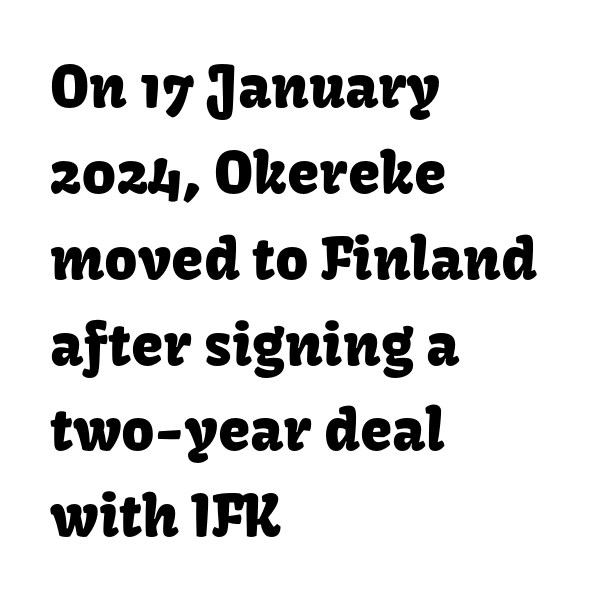
{"serif": "no", "italic": "no", "width": "normal", "stroke_contrast": "low", "x_height": "medium", "monospaced": "no", "underline": "no", "align": "left", "line_spacing": "normal", "line_spacing_ratio": 1.48, "letter_spacing": "normal", "letter_spacing_em": 0.0, "glyph_px": 58}
